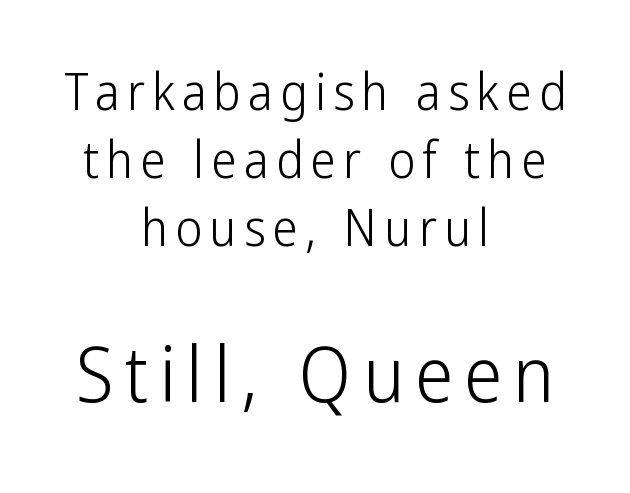
Q: Is the text bold? A: No.
Q: Is the text italic (slanted)? A: No, it is upright.
Q: Is the typeface a serif or a sans-serif typeface? A: Sans-serif.
Q: Is the text underlined? A: No.
Q: How is the paragraph aligned? A: Centered.
Q: Is the spacing between lines tight, normal or loose? A: Normal.
Q: Which block of text is set in a larger size, the first (top) or the second (bottom)? A: The second (bottom) one.
Q: Width (condensed, normal, or wide)? A: Condensed.
Q: Stroke contrast? A: Low.
Q: x-height? A: Medium.
Q: Monospaced? A: No.
